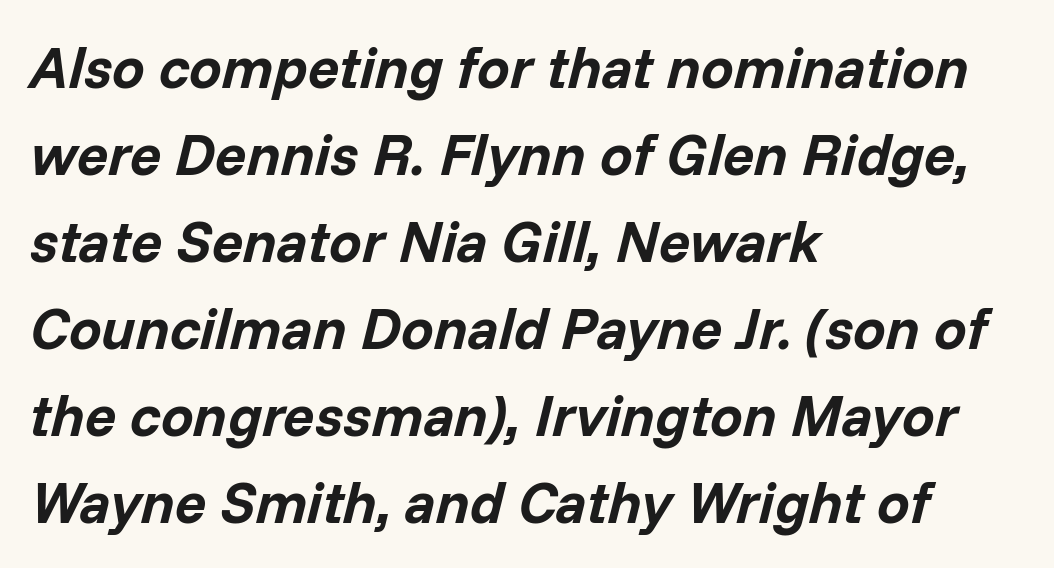
Looks like regular typesetting: each glyph gets only the width it needs. Compared with ordinary roman type, these characters are visibly tilted. Letter spacing: default. Honestly, the row spacing looks completely unremarkable. Which margin do the lines hug? The left one — the right edge is uneven. The rendering uses a bold face; every stroke is thick and dark.
